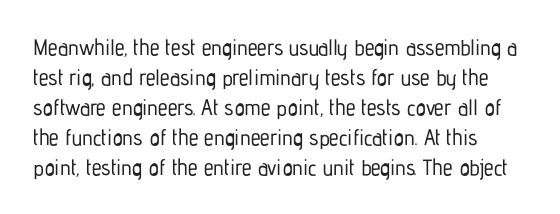
Q: Is the text italic (slanted)? A: No, it is upright.
Q: Is the text underlined? A: No.
Q: Is the spacing between letters normal or unusually wide? A: Normal.
Q: Is the spacing between lines tight, normal or loose? A: Normal.
